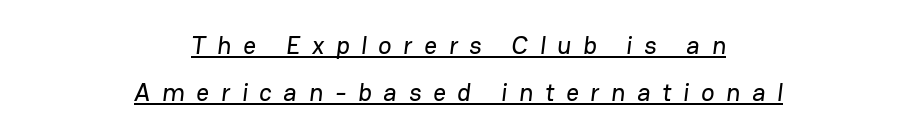
The image shows 25 px text type; set centered, line spacing 1.88x, unusually wide letter spacing (+0.47 em), underlined.
